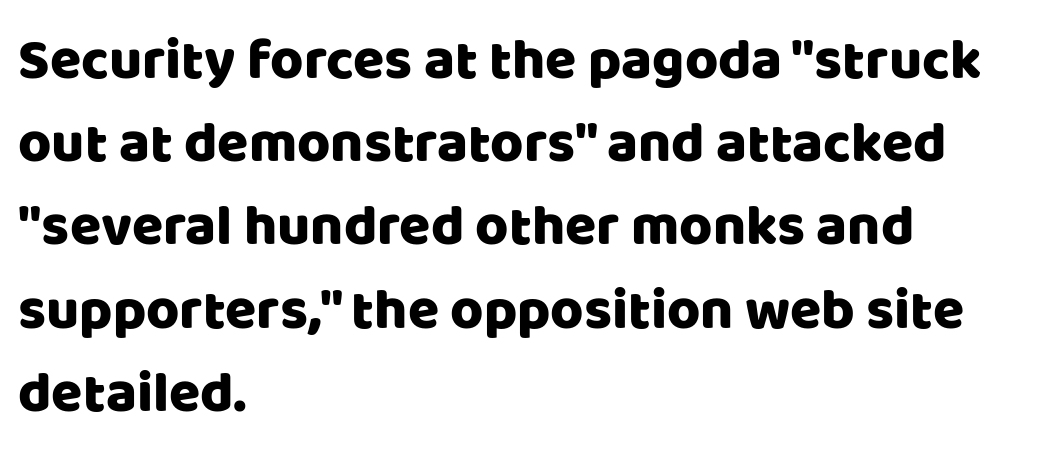
{"serif": "no", "italic": "no", "width": "normal", "stroke_contrast": "low", "x_height": "large", "monospaced": "no", "underline": "no", "align": "left", "line_spacing": "normal", "line_spacing_ratio": 1.46, "letter_spacing": "normal", "letter_spacing_em": 0.0, "glyph_px": 57}
